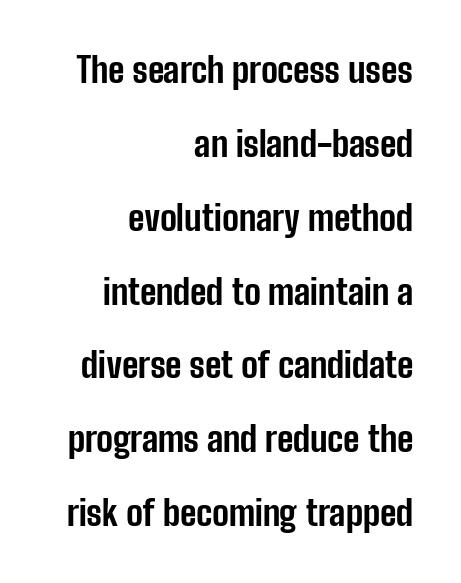
{"serif": "no", "italic": "no", "bold": "yes", "weight": "bold", "width": "condensed", "stroke_contrast": "low", "x_height": "medium", "monospaced": "no", "underline": "no", "align": "right", "line_spacing": "loose", "line_spacing_ratio": 2.11, "letter_spacing": "normal", "letter_spacing_em": 0.0, "glyph_px": 35}
